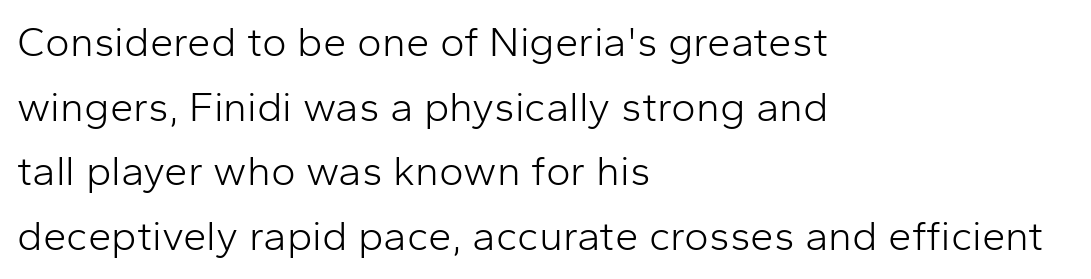
The image shows 42 px light sans-serif type, upright; set left-aligned, normal line spacing (1.54x), normal letter spacing, not underlined; low stroke contrast and a medium x-height.
